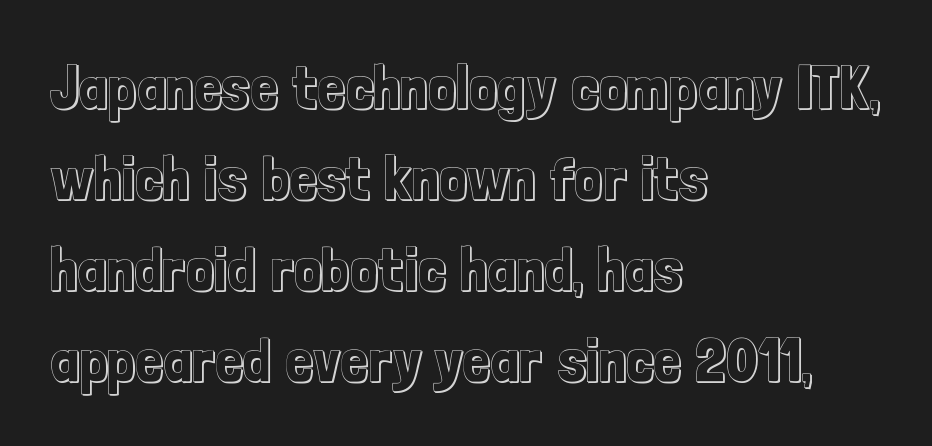
Caption: multi-line text, flush left, ragged right. Students, note that the glyphs here touch the page at normal intervals. Tall strokes in this sample are plumb rather than angled. Evenly set lines give the paragraph a standard silhouette. This sample has the flowing, uneven cadence of proportional lettering.
